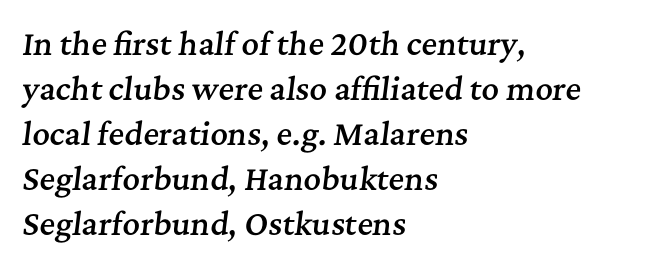
The characters display serif detailing at their extremities. Regarding leading, the lines here are spaced in the standard way. Bare-footed words on every line. Short and long lines alike share a common starting point at left. It's the slanting kind of type. Here the designer chose a conventional face with non-uniform glyph widths.
